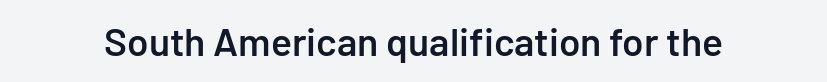
{"serif": "no", "italic": "no", "bold": "semi", "weight": "semibold", "width": "normal", "stroke_contrast": "low", "x_height": "medium", "monospaced": "no", "underline": "no", "letter_spacing": "normal", "letter_spacing_em": 0.0, "glyph_px": 39}
